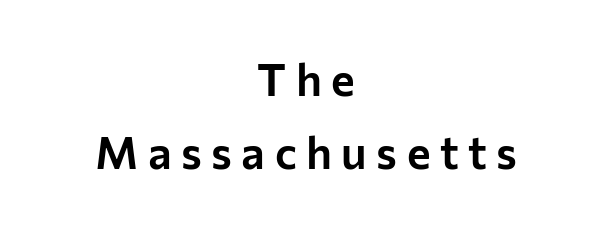
The image shows 45 px sans-serif type, upright; set centered, normal line spacing (1.62x), unusually wide letter spacing (+0.21 em), not underlined; low stroke contrast and a medium x-height.
